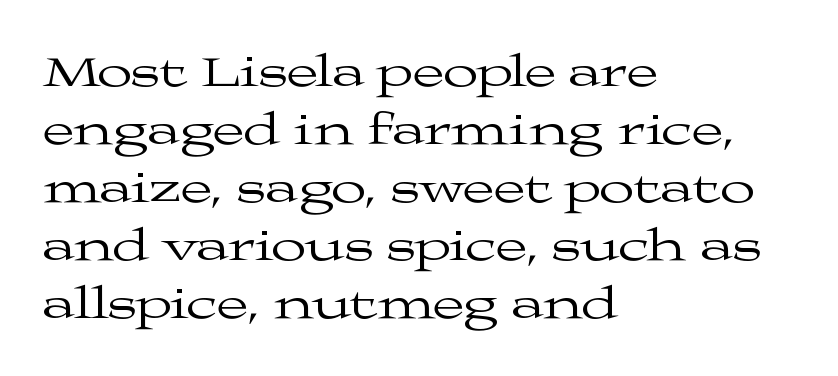
{"serif": "yes", "italic": "no", "bold": "no", "weight": "regular", "width": "wide", "stroke_contrast": "medium", "x_height": "medium", "monospaced": "no", "underline": "no", "align": "left", "line_spacing": "normal", "line_spacing_ratio": 1.26, "letter_spacing": "normal", "letter_spacing_em": 0.0, "glyph_px": 46}
